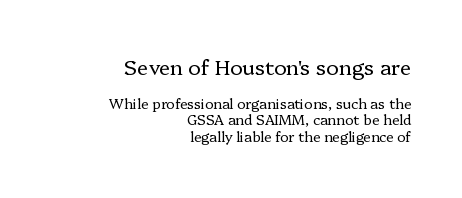
Characters follow at the spacing the type designer built in. A roman cut, with each character standing at attention. Summary of weight: not heavy and not bold. Whoever set this made the first block the dominant, larger element. Line endings align vertically; line beginnings do not.
